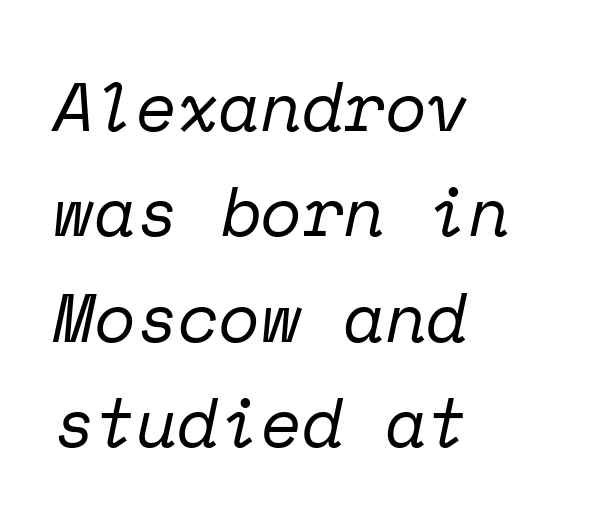
The image shows 68 px regular-weight serif type, italic (leaning right), monospaced; set left-aligned, normal line spacing (1.55x), normal letter spacing, not underlined; low stroke contrast and a medium x-height.
